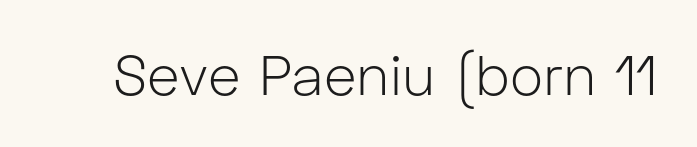
{"serif": "no", "italic": "no", "bold": "no", "weight": "light", "width": "normal", "stroke_contrast": "low", "x_height": "medium", "monospaced": "no", "underline": "no", "letter_spacing": "normal", "letter_spacing_em": 0.0, "glyph_px": 56}
